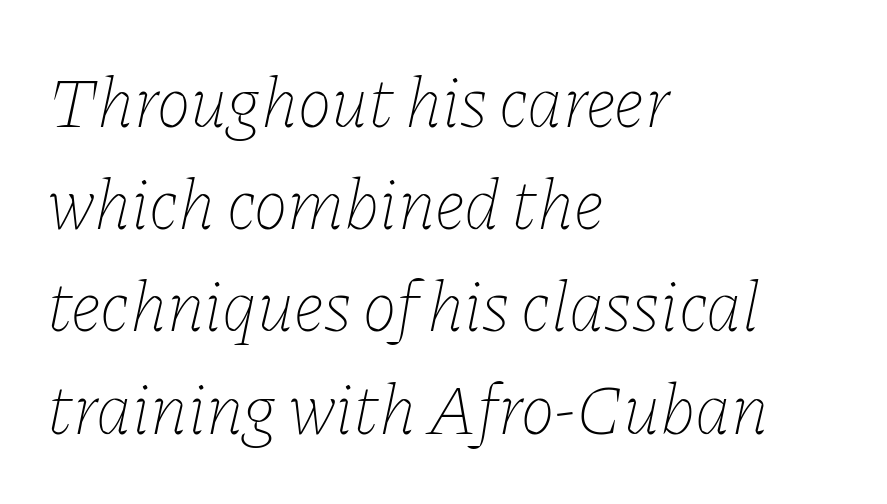
Here the designer chose a conventional face with non-uniform glyph widths. Does the leading feel generous? No, just average. The baseline area is clear. Letters have the restrained weight of plain body copy at most.
